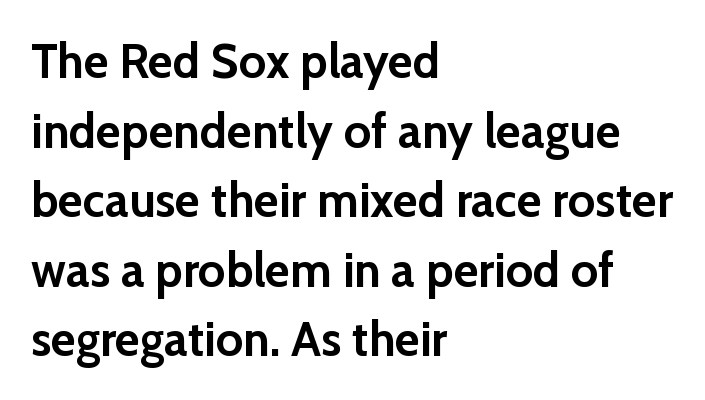
In terms of letterform style, serifs are entirely absent. Rows of type keep a routine distance in the vertical direction. The font is running at its bold setting. Tracking value appears to be zero — textbook default spacing. Check under the words: just untouched page. Note the varied advance widths — an 'i' is clearly narrower than an 'm'.
